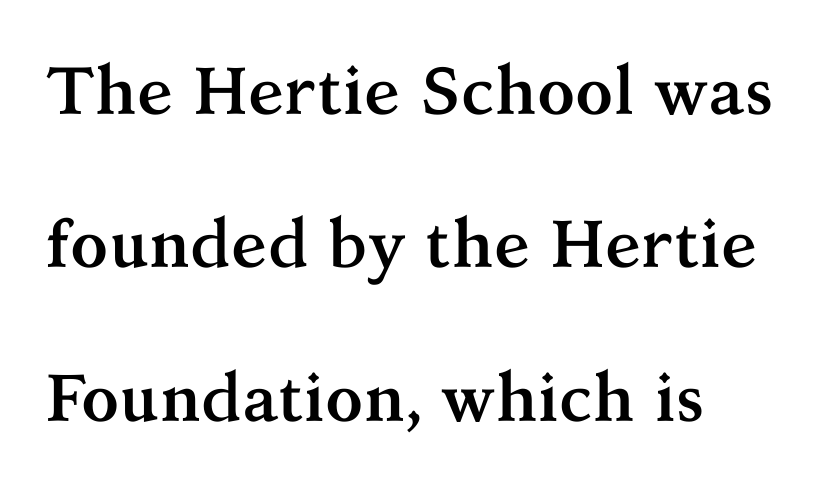
Q: Is the text bold? A: Yes.
Q: Is the text italic (slanted)? A: No, it is upright.
Q: Is the typeface a serif or a sans-serif typeface? A: Serif.
Q: Is the text underlined? A: No.
Q: How is the paragraph aligned? A: Left-aligned.
Q: Is the spacing between letters normal or unusually wide? A: Normal.
Q: Is the spacing between lines tight, normal or loose? A: Loose.
Q: Width (condensed, normal, or wide)? A: Normal.
Q: Stroke contrast? A: Medium.
Q: x-height? A: Medium.
Q: Monospaced? A: No.
